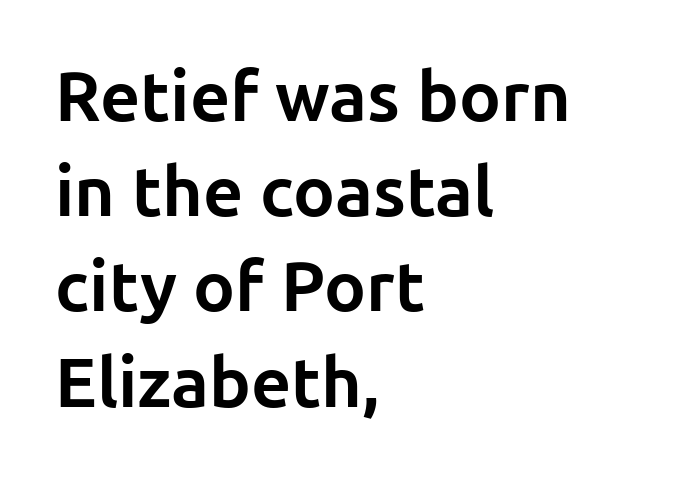
Is this a fixed-width face? No — the glyphs have proportional, varying widths. I'd call this a sans setting — the letters go barefoot. Quick note: underline off. Style check: upright. Summary of vertical rhythm: regular, with standard interline spacing.
